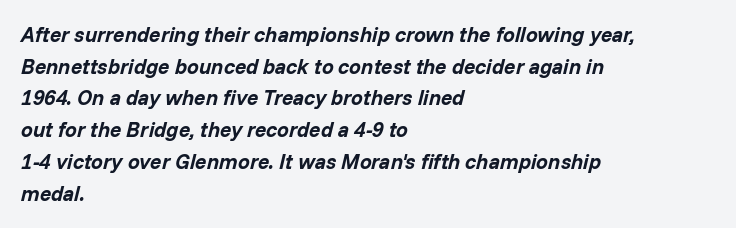
Unmarked baselines from the first word to the last. Summary of weight: heavy, a full bold. This is oblique type, the kind used for emphasis or titles. The line texture is even and compact thanks to regular tracking. If you drew a ruler down the left edge, every line would touch it.
